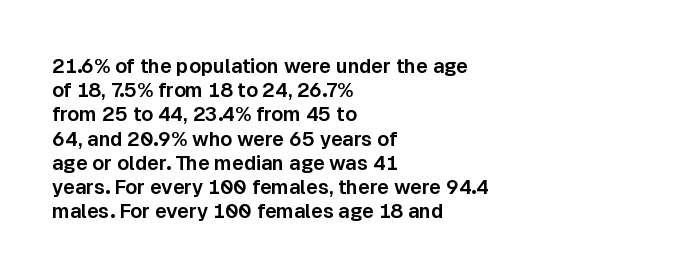
Q: Is the text italic (slanted)? A: No, it is upright.
Q: Is the text underlined? A: No.
Q: How is the paragraph aligned? A: Left-aligned.
Q: Is the spacing between letters normal or unusually wide? A: Normal.
